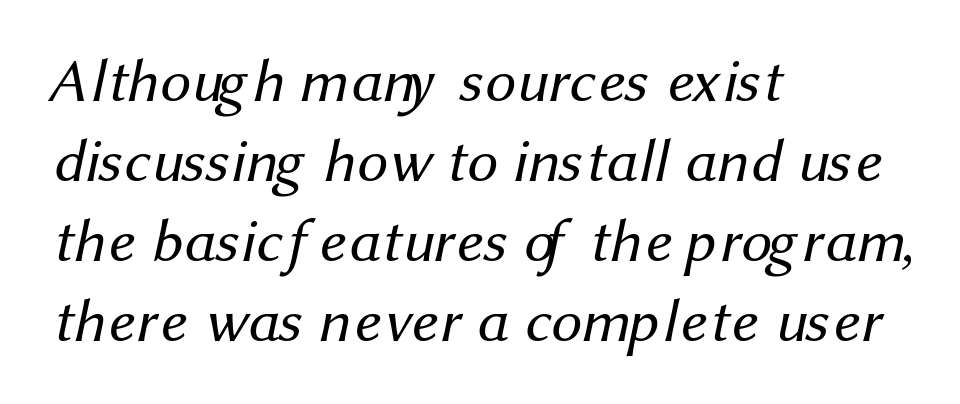
The image shows 61 px regular-weight sans-serif type; set left-aligned, normal line spacing (1.31x), normal letter spacing, not underlined; medium stroke contrast and a medium x-height.
